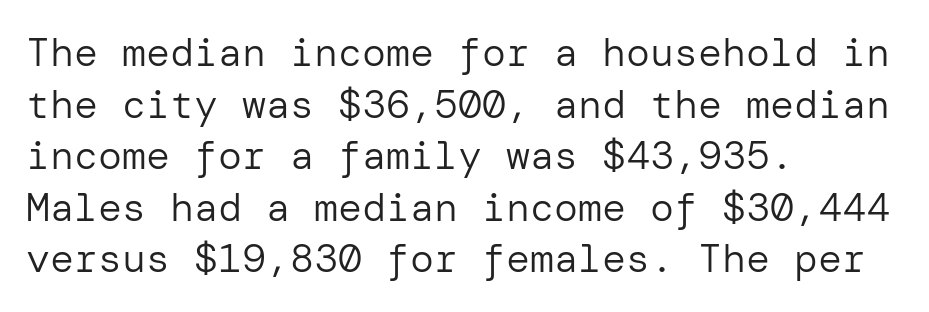
Tall strokes in this sample are plumb rather than angled. Reading down the block, your eye returns to a fixed left position each line. Does the type have serifs? No, each stem ends abruptly. Each row of text sits above clean, open space. The cut favours lightness, reaching ordinary text weight at its darkest.
